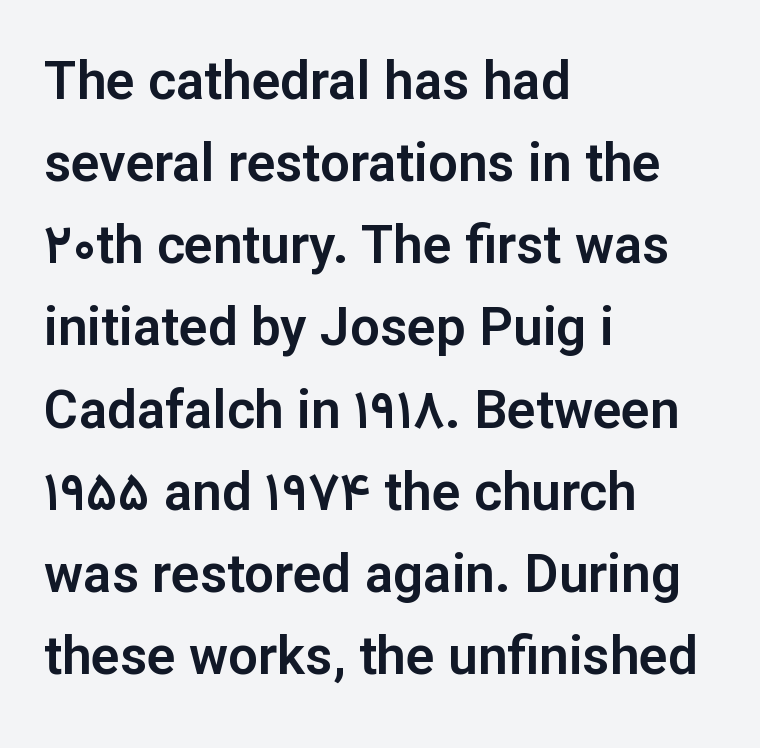
Q: Is the text italic (slanted)? A: No, it is upright.
Q: Is the typeface a serif or a sans-serif typeface? A: Sans-serif.
Q: Is the text underlined? A: No.
Q: How is the paragraph aligned? A: Left-aligned.
Q: Is the spacing between letters normal or unusually wide? A: Normal.
Q: Is the spacing between lines tight, normal or loose? A: Normal.
Q: Width (condensed, normal, or wide)? A: Normal.
Q: Stroke contrast? A: Low.
Q: x-height? A: Medium.
Q: Monospaced? A: No.
